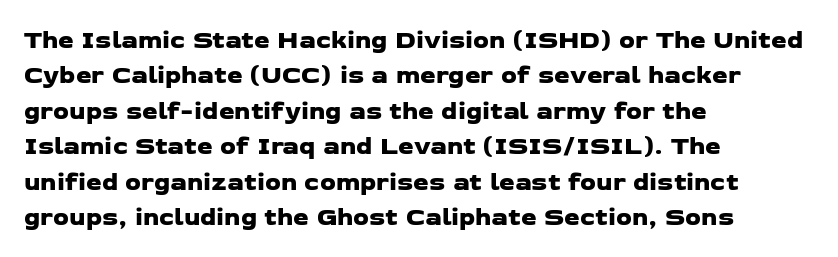
Q: Is the text underlined? A: No.
Q: How is the paragraph aligned? A: Left-aligned.
Q: Is the spacing between letters normal or unusually wide? A: Normal.
Q: Is the spacing between lines tight, normal or loose? A: Normal.
